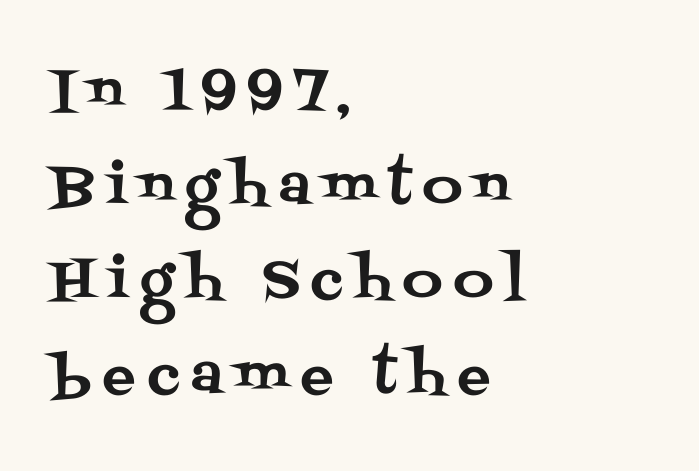
Q: Is the text italic (slanted)? A: No, it is upright.
Q: Is the typeface a serif or a sans-serif typeface? A: Serif.
Q: Is the text underlined? A: No.
Q: How is the paragraph aligned? A: Left-aligned.
Q: Is the spacing between letters normal or unusually wide? A: Unusually wide.
Q: Width (condensed, normal, or wide)? A: Normal.
Q: Stroke contrast? A: Medium.
Q: x-height? A: Large.
Q: Monospaced? A: No.
